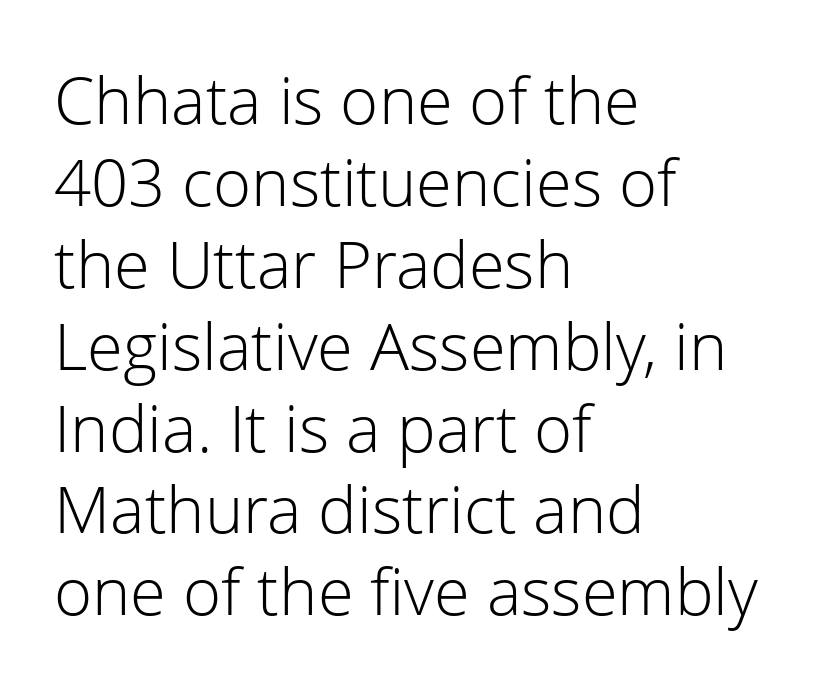
These lines are rendered in a variable-pitch font. Nothing sits at the stroke ends, so this counts as sans-serif. Check the space under the baseline: it is left empty. Upright lettering throughout.
